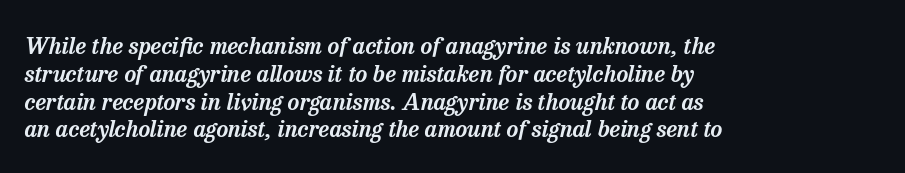
Glance below the letters and you will spot only blank space. Would a proofreader flag this as italicized? Yes. In terms of letterspacing, this is plain default setting. A student would call this left alignment; a typographer would say flush left, rag right.
